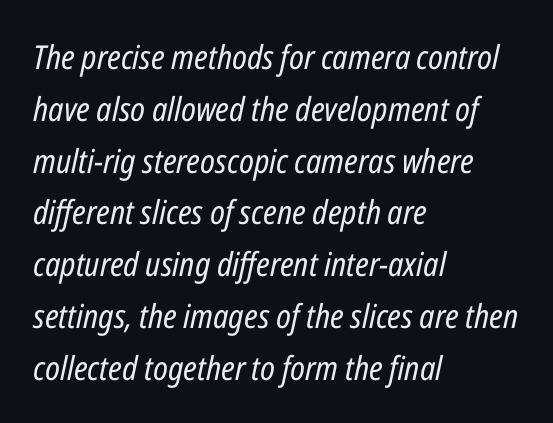
{"italic": "yes", "lean": "right", "slant_degrees": 12, "bold": "no", "weight": "regular", "width": "condensed", "stroke_contrast": "low", "x_height": "medium", "monospaced": "no", "underline": "no", "align": "left", "line_spacing": "normal", "line_spacing_ratio": 1.57, "letter_spacing": "normal", "letter_spacing_em": 0.0, "glyph_px": 33}
